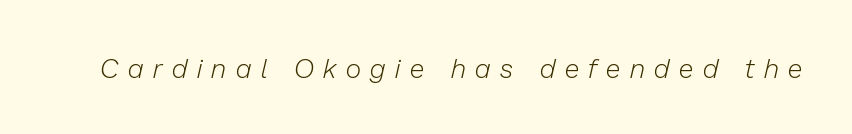
The image shows 27 px text type, italic (leaning right); set unusually wide letter spacing (+0.36 em), not underlined.
